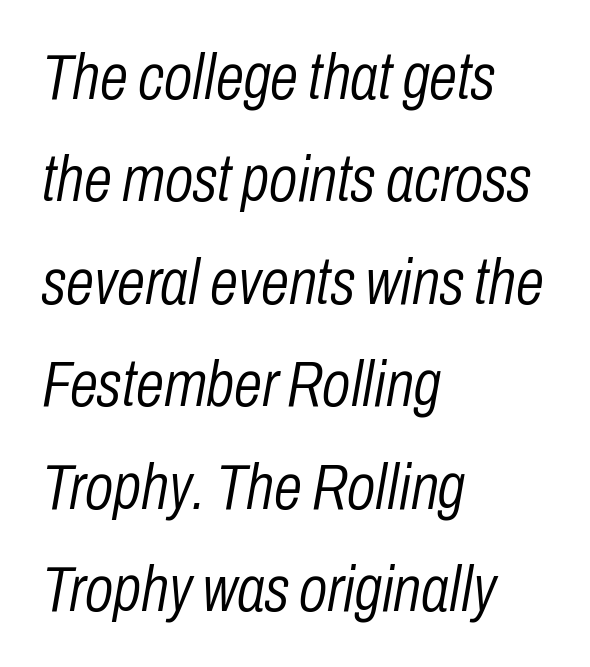
Q: Is the text bold? A: No.
Q: Is the text italic (slanted)? A: Yes, it leans right by about 10 degrees.
Q: Is the text underlined? A: No.
Q: How is the paragraph aligned? A: Left-aligned.
Q: Is the spacing between letters normal or unusually wide? A: Normal.
Q: Is the spacing between lines tight, normal or loose? A: Normal.
Q: Width (condensed, normal, or wide)? A: Condensed.
Q: Stroke contrast? A: Low.
Q: x-height? A: Medium.
Q: Monospaced? A: No.
